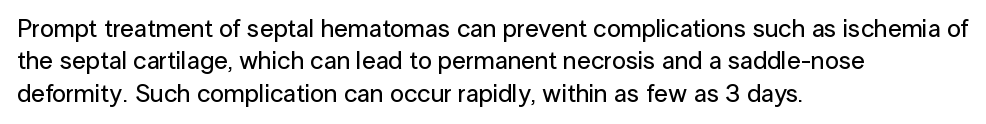
{"italic": "no", "underline": "no", "align": "left", "line_spacing": "normal", "line_spacing_ratio": 1.3, "letter_spacing": "normal", "letter_spacing_em": 0.0, "glyph_px": 25}
